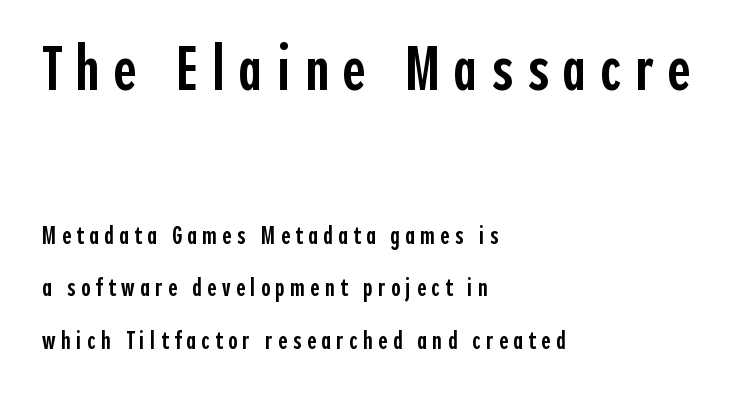
{"serif": "no", "italic": "no", "bold": "semi", "weight": "semibold", "width": "condensed", "x_height": "medium", "monospaced": "no", "underline": "no", "align": "left", "line_spacing": "loose", "line_spacing_ratio": 2.1, "letter_spacing": "wide", "letter_spacing_em": 0.22, "larger_block": "first", "size_ratio": 2.52, "glyph_px": 63}
